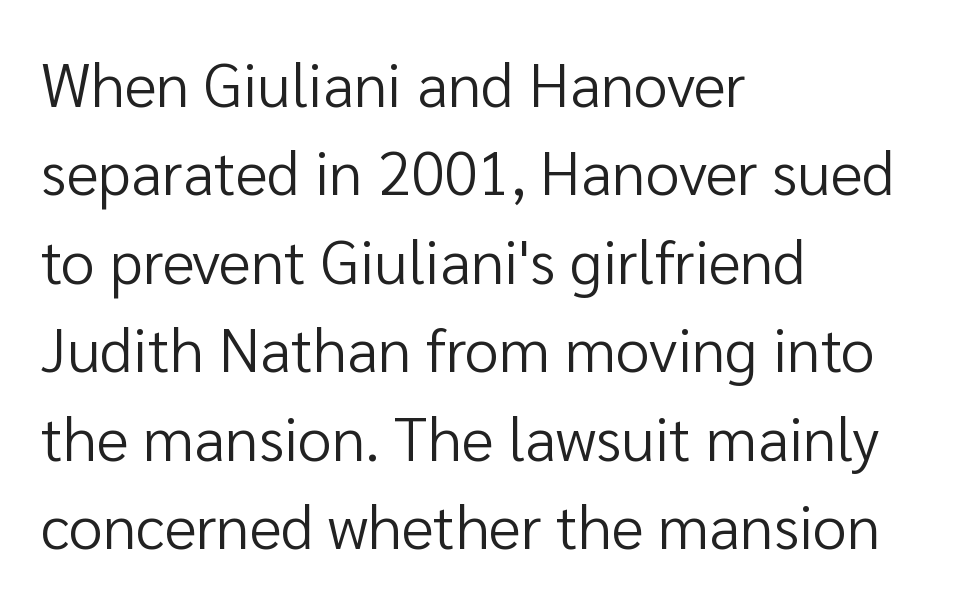
Q: Is the text bold? A: No.
Q: Is the text italic (slanted)? A: No, it is upright.
Q: Is the typeface a serif or a sans-serif typeface? A: Sans-serif.
Q: Is the text underlined? A: No.
Q: How is the paragraph aligned? A: Left-aligned.
Q: Is the spacing between letters normal or unusually wide? A: Normal.
Q: Is the spacing between lines tight, normal or loose? A: Normal.
Q: Width (condensed, normal, or wide)? A: Normal.
Q: Stroke contrast? A: Low.
Q: x-height? A: Medium.
Q: Monospaced? A: No.
